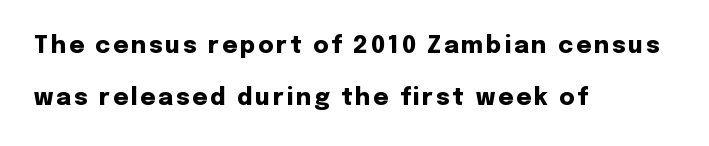
Q: Is the text bold? A: Yes.
Q: Is the text italic (slanted)? A: No, it is upright.
Q: Is the text underlined? A: No.
Q: How is the paragraph aligned? A: Left-aligned.
Q: Is the spacing between lines tight, normal or loose? A: Loose.
